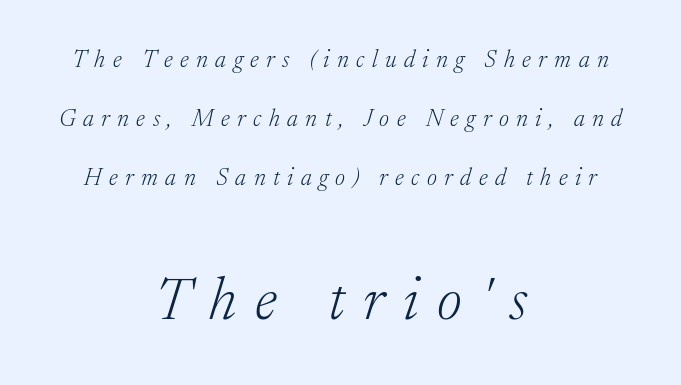
Airy leading. If you drew a line through each stem, it would be angled. Varying glyph widths throughout — classic text-font behaviour. This rendering features lettering with no underline. Tracking here is generous; glyphs stand well apart from one another.
